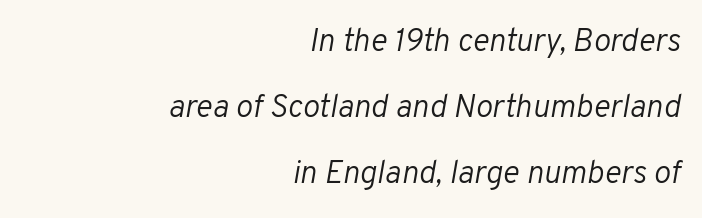
Stem width sits at or under what a default text font uses. Standard letterfit; no display-style spreading of the glyphs. If you drew a ruler down the right edge, every line would touch it. When letters slant like this, we call the style italic.
